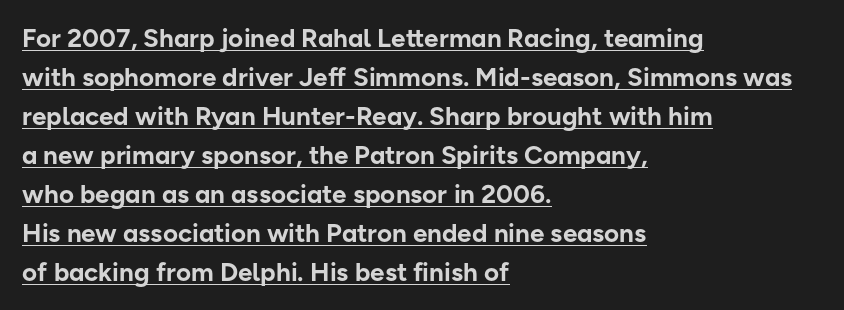
The rendering keeps characters at their native spacing. Italic? Not at all — the glyphs are vertical. Emphasis is given by a line drawn under the lettering. Rows of type keep a routine distance in the vertical direction. Casual observation: everything's shoved over to the left.
